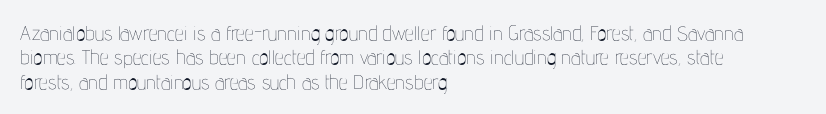
Q: Is the text bold? A: No.
Q: Is the text italic (slanted)? A: No, it is upright.
Q: Is the text underlined? A: No.
Q: How is the paragraph aligned? A: Left-aligned.
Q: Is the spacing between letters normal or unusually wide? A: Normal.
